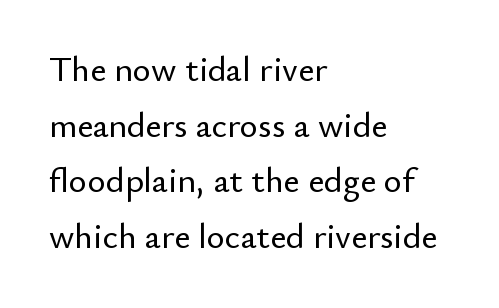
Q: Is the text italic (slanted)? A: No, it is upright.
Q: Is the typeface a serif or a sans-serif typeface? A: Sans-serif.
Q: Is the text underlined? A: No.
Q: How is the paragraph aligned? A: Left-aligned.
Q: Is the spacing between letters normal or unusually wide? A: Normal.
Q: Is the spacing between lines tight, normal or loose? A: Normal.
Q: Width (condensed, normal, or wide)? A: Normal.
Q: Stroke contrast? A: Low.
Q: x-height? A: Small.
Q: Monospaced? A: No.
